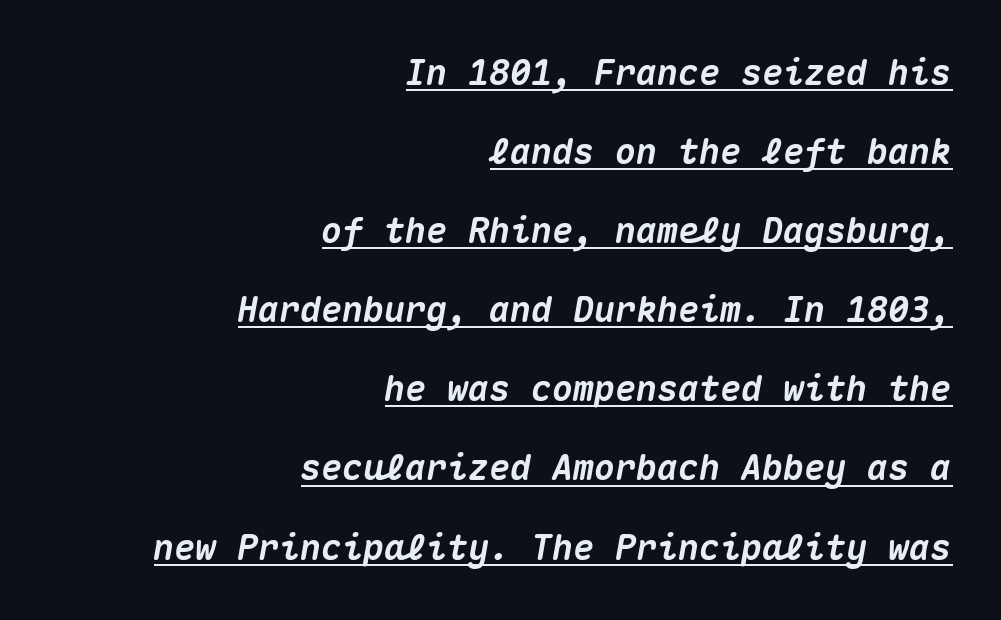
The image shows 35 px heavy type, italic (leaning right), monospaced; set right-aligned, loose line spacing (2.26x), normal letter spacing, underlined; medium stroke contrast and a medium x-height.
